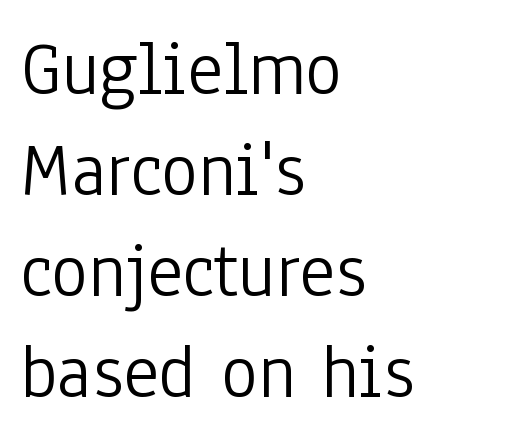
{"serif": "no", "italic": "no", "bold": "no", "weight": "light", "width": "condensed", "stroke_contrast": "low", "x_height": "medium", "monospaced": "no", "underline": "no", "align": "left", "line_spacing": "normal", "line_spacing_ratio": 1.31, "letter_spacing": "normal", "letter_spacing_em": 0.0, "glyph_px": 77}
